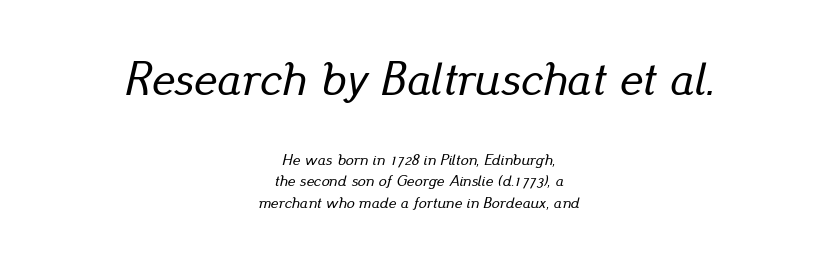
The image shows 48 px text type, italic (leaning right); set centered, normal line spacing (1.36x), normal letter spacing, not underlined; the first (top) block is 3.0x larger; low stroke contrast and a small x-height.
